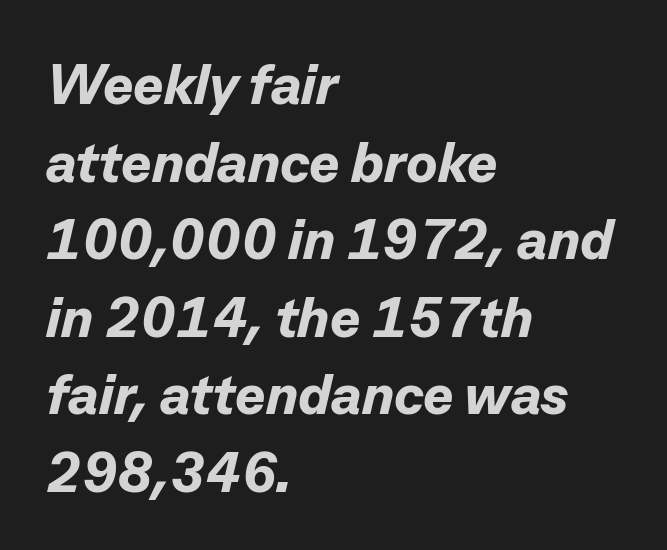
The passage shown has conventional tracking throughout. Check the space under the baseline: it is left empty. Italic: yes, the glyphs are oblique. The rendering uses a bold face; every stroke is thick and dark. Spacing verdict: proportional, widths tailored to each character. In terms of leading, this rendering sits right in the middle.
